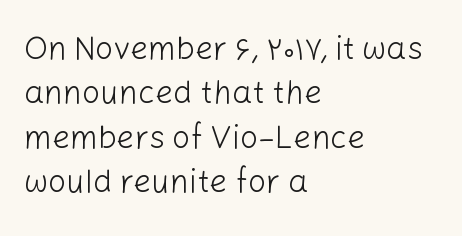
The image shows 32 px light sans-serif type, upright; set left-aligned, normal line spacing (1.39x), normal letter spacing, not underlined; low stroke contrast and a medium x-height.
